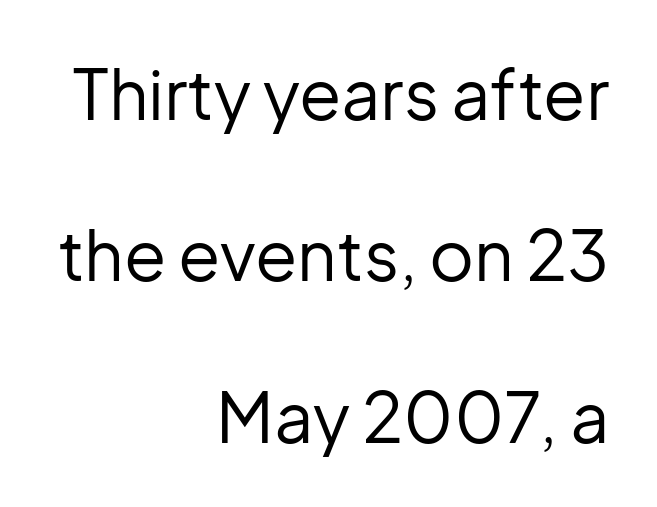
On a weight scale, this lands at 450 or below. This rendering features lettering with no underline. If you measured baseline to baseline, you'd find a long distance. The face used here is rendered with its standard letterfit. Ascenders rise straight up at ninety degrees.
